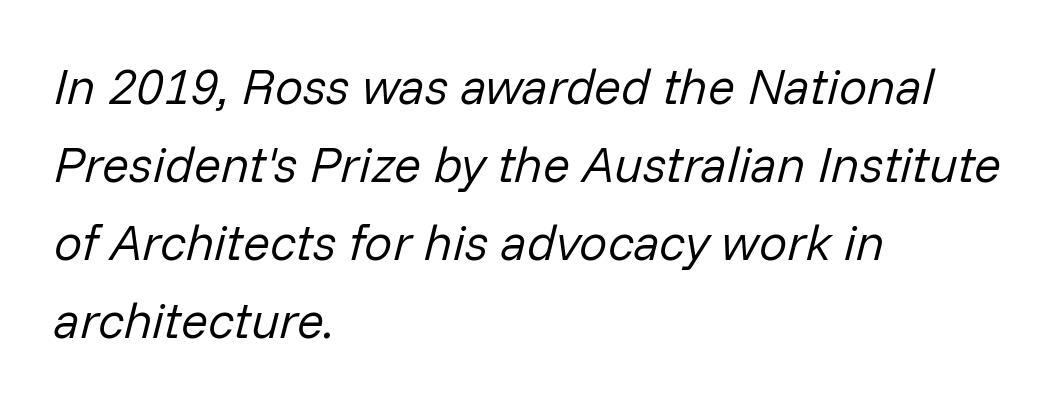
Q: Is the text bold? A: No.
Q: Is the text italic (slanted)? A: Yes, it leans right by about 14 degrees.
Q: Is the text underlined? A: No.
Q: How is the paragraph aligned? A: Left-aligned.
Q: Is the spacing between letters normal or unusually wide? A: Normal.
Q: Is the spacing between lines tight, normal or loose? A: Normal.
Q: Width (condensed, normal, or wide)? A: Normal.
Q: Stroke contrast? A: Low.
Q: x-height? A: Medium.
Q: Monospaced? A: No.
